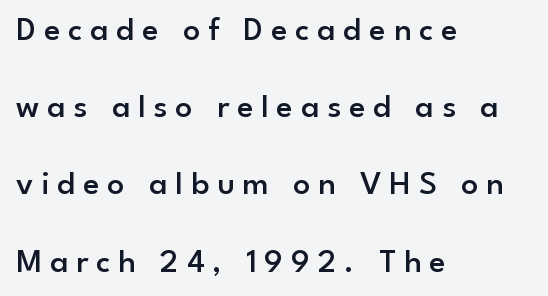
The image shows 34 px semibold sans-serif type, upright; set left-aligned, loose line spacing (2.27x), unusually wide letter spacing (+0.23 em), not underlined; low stroke contrast and a small x-height.
